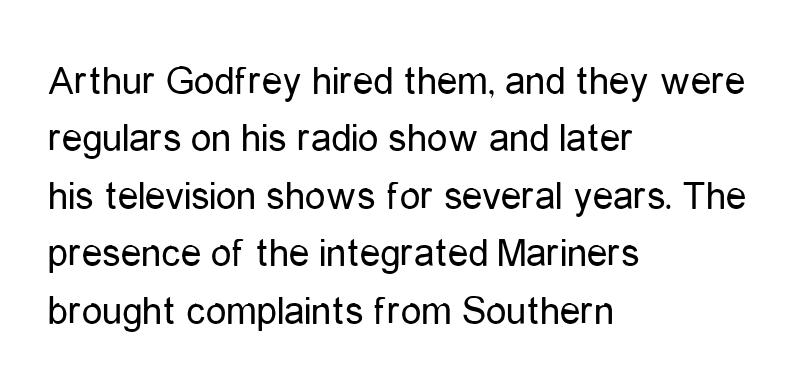
The space between consecutive lines is moderate. Just letters on the line, the space beneath them empty. Spacing verdict: proportional, widths tailored to each character. One-word summary of the alignment: left. If you drew a line through each stem, it would be perfectly vertical.
